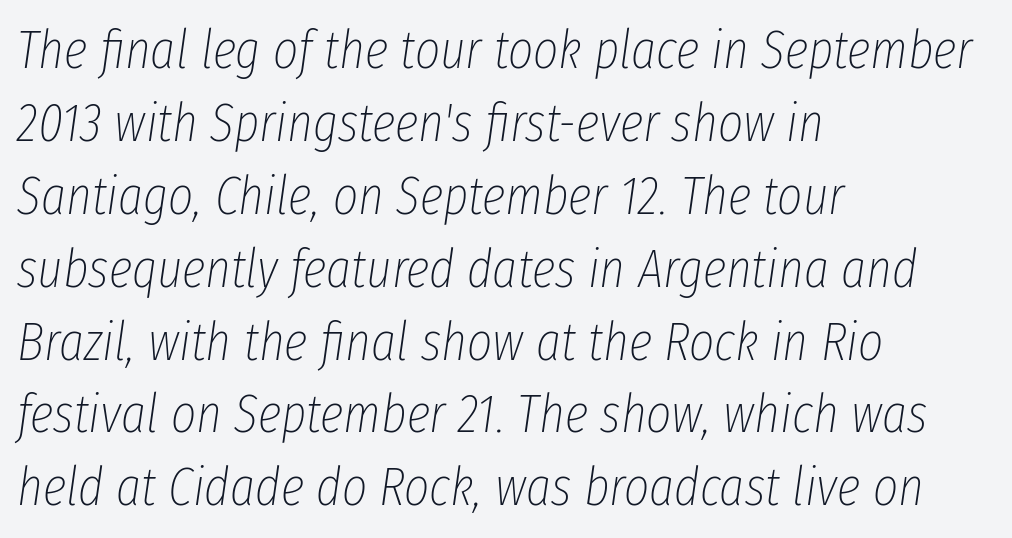
There's an unmistakable incline to the writing here. Vertically, the passage feels balanced, rows spaced as you'd expect. Is this a fixed-width face? No — the glyphs have proportional, varying widths. Words appear dense and cohesive because spacing is normal. All the whitespace from short lines collects on the right. No word sits above an underline.
